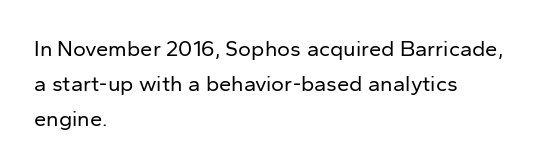
All the whitespace from short lines collects on the right. No extra tracking has been applied to these lines. Characters remain perfectly vertical along every line. The space beneath each line is pristine and unruled. Vertical stems look standard width or narrower in stroke.
